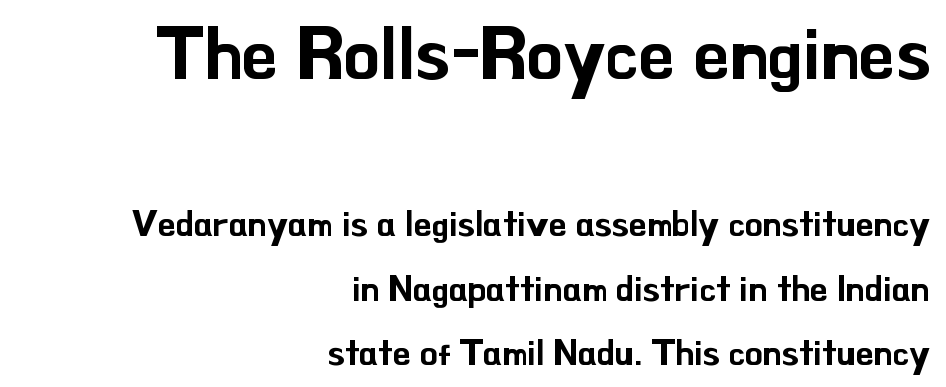
The image shows 73 px sans-serif type, upright; set right-aligned, line spacing 1.79x, normal letter spacing, not underlined; the first (top) block is 2.03x larger; low stroke contrast and a small x-height.
